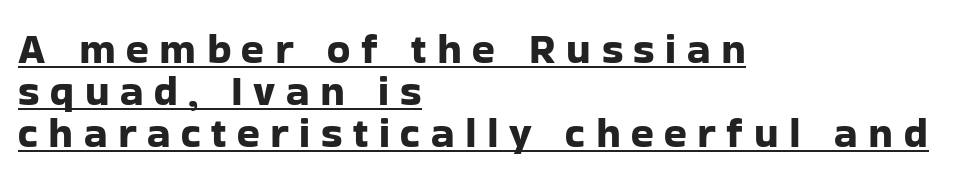
Q: Is the text italic (slanted)? A: No, it is upright.
Q: Is the typeface a serif or a sans-serif typeface? A: Sans-serif.
Q: Is the text underlined? A: Yes.
Q: How is the paragraph aligned? A: Left-aligned.
Q: Is the spacing between letters normal or unusually wide? A: Unusually wide.
Q: Is the spacing between lines tight, normal or loose? A: Tight.
Q: Width (condensed, normal, or wide)? A: Normal.
Q: Stroke contrast? A: Low.
Q: x-height? A: Medium.
Q: Monospaced? A: No.
